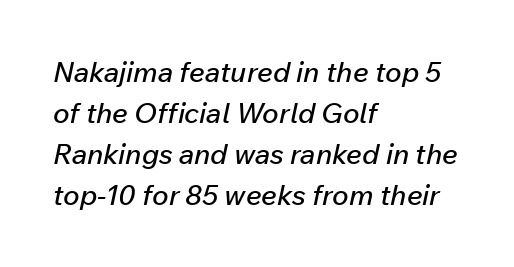
The image shows 28 px text type, italic (leaning right); set left-aligned, normal line spacing (1.47x), normal letter spacing, not underlined; low stroke contrast and a medium x-height.
